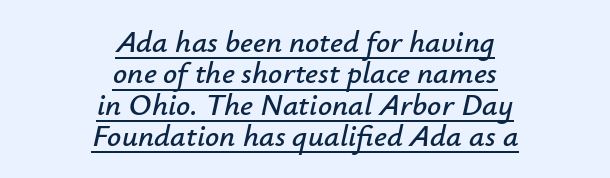
You can tell it's italic because the verticals aren't actually vertical. The rag falls on both sides of this text block equally. Each word holds together tightly as a unit, with standard inter-letter gaps. You could barely slide anything between these rows.
